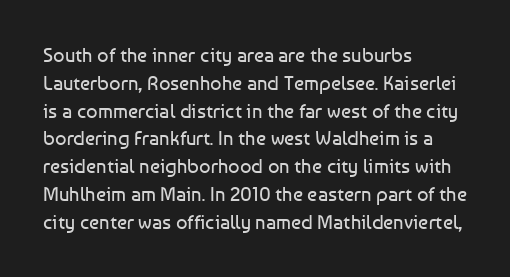
Q: Is the text bold? A: No.
Q: Is the text italic (slanted)? A: No, it is upright.
Q: Is the text underlined? A: No.
Q: How is the paragraph aligned? A: Left-aligned.
Q: Is the spacing between letters normal or unusually wide? A: Normal.
Q: Is the spacing between lines tight, normal or loose? A: Normal.
